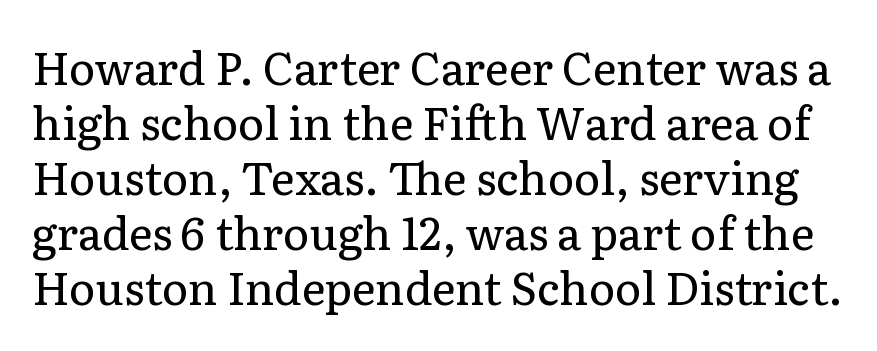
{"serif": "yes", "italic": "no", "bold": "no", "weight": "regular", "width": "normal", "stroke_contrast": "low", "x_height": "medium", "monospaced": "no", "underline": "no", "line_spacing_ratio": 1.22, "letter_spacing": "normal", "letter_spacing_em": 0.0, "glyph_px": 45}
